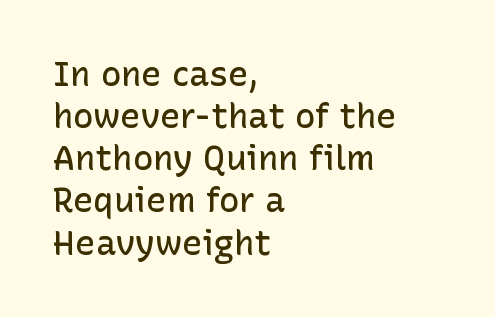
Q: Is the text bold? A: Semi-bold.
Q: Is the text italic (slanted)? A: No, it is upright.
Q: Is the typeface a serif or a sans-serif typeface? A: Sans-serif.
Q: Is the text underlined? A: No.
Q: How is the paragraph aligned? A: Left-aligned.
Q: Is the spacing between letters normal or unusually wide? A: Normal.
Q: Width (condensed, normal, or wide)? A: Normal.
Q: Stroke contrast? A: Low.
Q: x-height? A: Medium.
Q: Monospaced? A: No.
